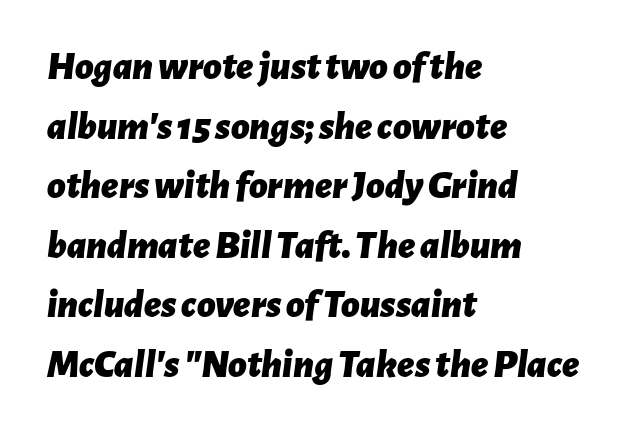
{"italic": "yes", "lean": "right", "slant_degrees": 7, "bold": "yes", "weight": "bold", "width": "normal", "stroke_contrast": "low", "x_height": "medium", "monospaced": "no", "underline": "no", "align": "left", "line_spacing": "normal", "line_spacing_ratio": 1.49, "letter_spacing": "normal", "letter_spacing_em": 0.0, "glyph_px": 40}
